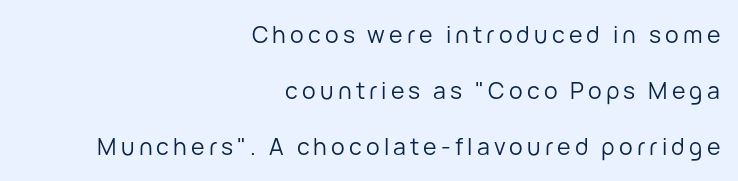
Q: Is the text bold? A: No.
Q: Is the text italic (slanted)? A: No, it is upright.
Q: Is the text underlined? A: No.
Q: How is the paragraph aligned? A: Right-aligned.
Q: Is the spacing between lines tight, normal or loose? A: Loose.
